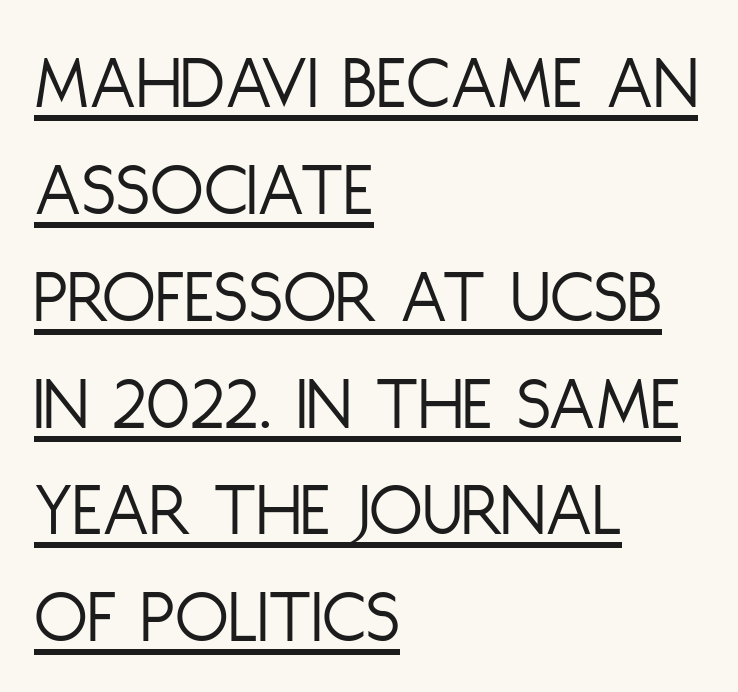
Is the block centered? No — it sits flush against the left margin. Horizontal bands of white between lines are of average thickness. The type family on display is of the sans-serif kind. Compared with a typical body face, this is equally light or lighter still.
